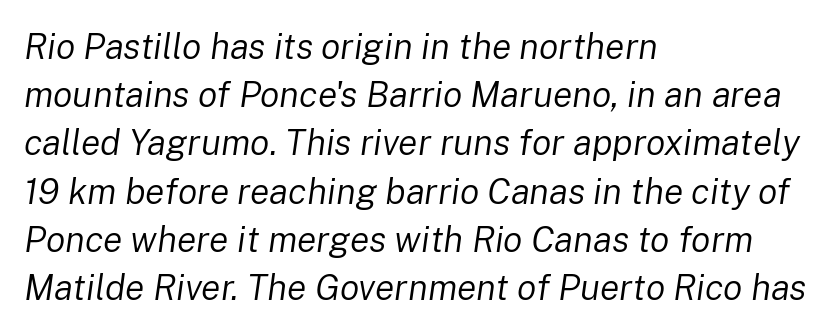
{"italic": "yes", "lean": "right", "slant_degrees": 8, "bold": "no", "weight": "regular", "width": "normal", "stroke_contrast": "low", "x_height": "medium", "monospaced": "no", "underline": "no", "align": "left", "line_spacing": "normal", "line_spacing_ratio": 1.34, "letter_spacing": "normal", "letter_spacing_em": 0.0, "glyph_px": 36}
